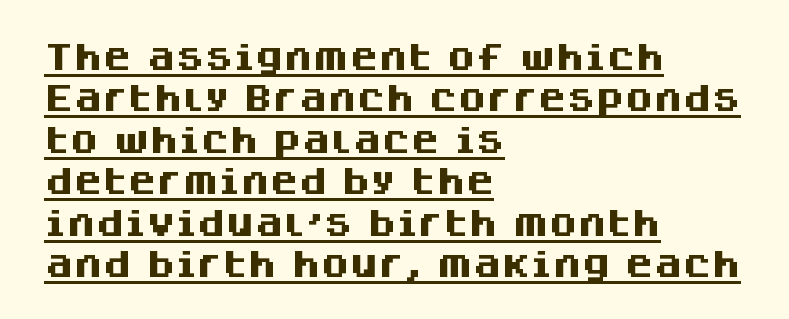
Q: Is the text bold? A: Yes.
Q: Is the text italic (slanted)? A: No, it is upright.
Q: Is the typeface a serif or a sans-serif typeface? A: Sans-serif.
Q: Is the text underlined? A: Yes.
Q: How is the paragraph aligned? A: Left-aligned.
Q: Is the spacing between letters normal or unusually wide? A: Normal.
Q: Is the spacing between lines tight, normal or loose? A: Normal.
Q: Width (condensed, normal, or wide)? A: Normal.
Q: Stroke contrast? A: Medium.
Q: x-height? A: Large.
Q: Monospaced? A: No.
